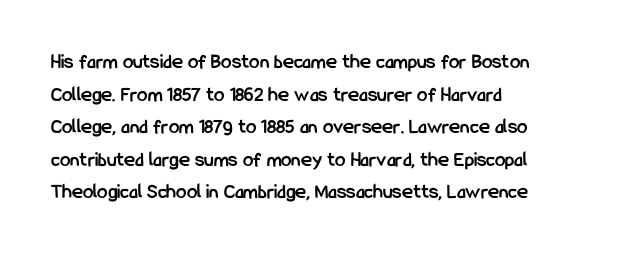
{"italic": "no", "bold": "yes", "underline": "no", "align": "left", "line_spacing": "normal", "line_spacing_ratio": 1.55, "letter_spacing": "normal", "letter_spacing_em": 0.0, "glyph_px": 21}
